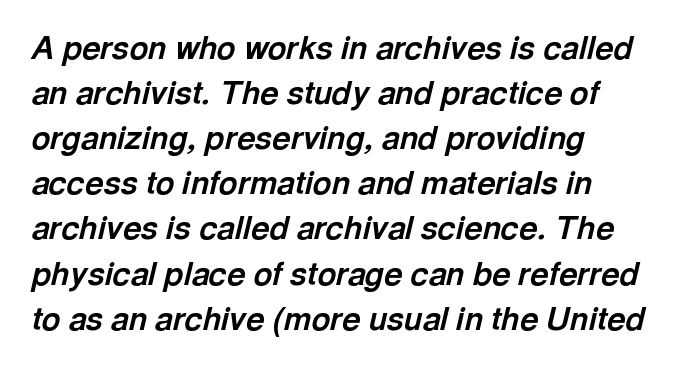
Q: Is the text bold? A: Yes.
Q: Is the text italic (slanted)? A: Yes, it leans right by about 13 degrees.
Q: Is the text underlined? A: No.
Q: How is the paragraph aligned? A: Left-aligned.
Q: Is the spacing between letters normal or unusually wide? A: Normal.
Q: Is the spacing between lines tight, normal or loose? A: Normal.
Q: Width (condensed, normal, or wide)? A: Normal.
Q: x-height? A: Medium.
Q: Monospaced? A: No.
